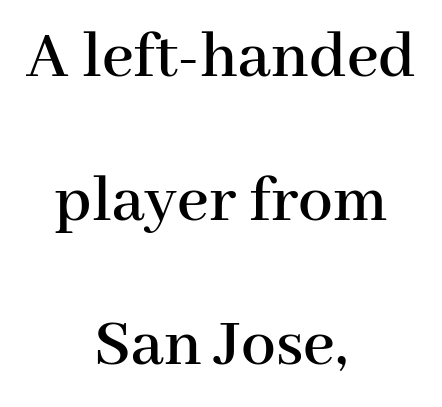
{"serif": "yes", "italic": "no", "width": "normal", "stroke_contrast": "high", "x_height": "medium", "monospaced": "no", "underline": "no", "align": "center", "line_spacing": "loose", "line_spacing_ratio": 2.09, "letter_spacing": "normal", "letter_spacing_em": 0.0, "glyph_px": 69}
